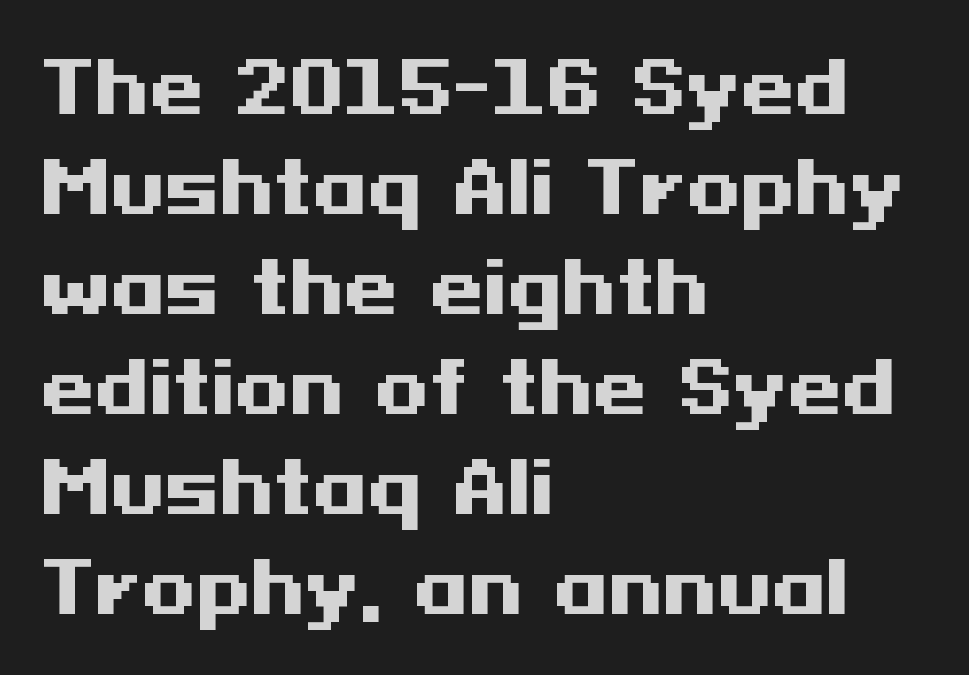
Q: Is the text bold? A: Yes.
Q: Is the text italic (slanted)? A: No, it is upright.
Q: Is the typeface a serif or a sans-serif typeface? A: Sans-serif.
Q: Is the text underlined? A: No.
Q: How is the paragraph aligned? A: Left-aligned.
Q: Is the spacing between letters normal or unusually wide? A: Normal.
Q: Is the spacing between lines tight, normal or loose? A: Normal.
Q: Width (condensed, normal, or wide)? A: Wide.
Q: Stroke contrast? A: Medium.
Q: x-height? A: Medium.
